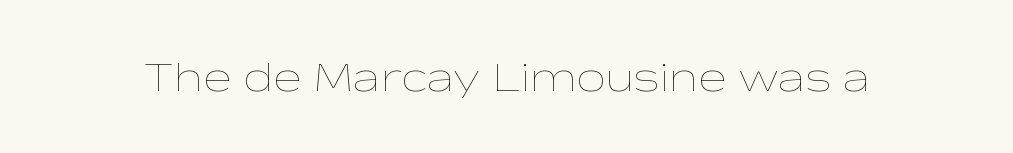
Q: Is the text bold? A: No.
Q: Is the text italic (slanted)? A: No, it is upright.
Q: Is the text underlined? A: No.
Q: Is the spacing between letters normal or unusually wide? A: Normal.
Q: Width (condensed, normal, or wide)? A: Wide.
Q: Stroke contrast? A: Low.
Q: x-height? A: Medium.
Q: Monospaced? A: No.
